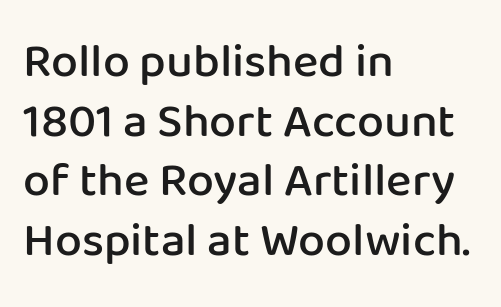
{"serif": "no", "italic": "no", "bold": "semi", "weight": "semibold", "width": "normal", "stroke_contrast": "low", "x_height": "medium", "monospaced": "no", "underline": "no", "align": "left", "line_spacing_ratio": 1.24, "letter_spacing": "normal", "letter_spacing_em": 0.0, "glyph_px": 48}
